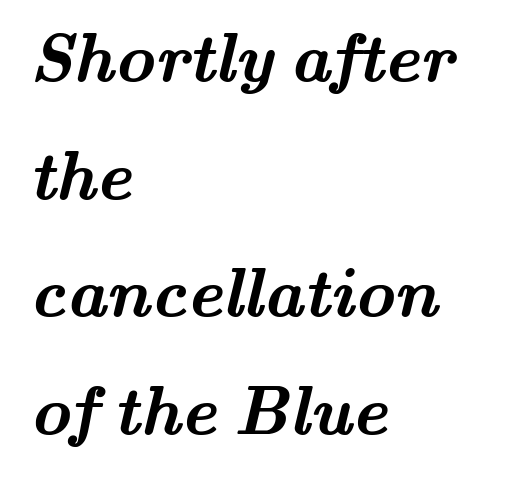
{"serif": "yes", "bold": "yes", "weight": "semibold", "width": "wide", "stroke_contrast": "medium", "x_height": "small", "monospaced": "no", "underline": "no", "align": "left", "line_spacing_ratio": 1.73, "letter_spacing": "normal", "letter_spacing_em": 0.0, "glyph_px": 68}
